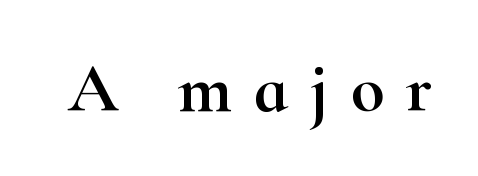
{"serif": "yes", "italic": "no", "width": "wide", "stroke_contrast": "high", "x_height": "small", "monospaced": "no", "underline": "no", "letter_spacing": "wide", "letter_spacing_em": 0.31, "glyph_px": 70}
